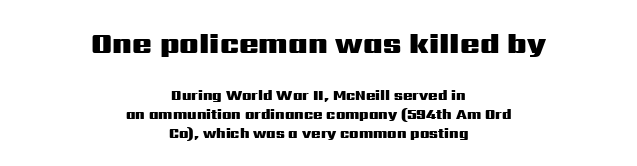
Q: Is the text bold? A: Yes.
Q: Is the text italic (slanted)? A: No, it is upright.
Q: Is the typeface a serif or a sans-serif typeface? A: Sans-serif.
Q: Is the text underlined? A: No.
Q: How is the paragraph aligned? A: Centered.
Q: Is the spacing between letters normal or unusually wide? A: Normal.
Q: Is the spacing between lines tight, normal or loose? A: Normal.
Q: Which block of text is set in a larger size, the first (top) or the second (bottom)? A: The first (top) one.
Q: Width (condensed, normal, or wide)? A: Wide.
Q: Stroke contrast? A: Medium.
Q: x-height? A: Medium.
Q: Monospaced? A: No.
